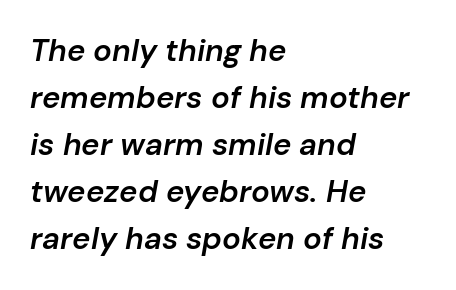
Reading down the column, the eye jumps a familiar distance to each next line. Each letter keeps its own natural width here, so spacing adapts to shape. The passage shown leans; its letterforms are oblique. In terms of weight, the rendering is demibold, just under bold. Here the glyphs are tracked normally, forming tight word shapes. Unmarked baselines from the first word to the last.
